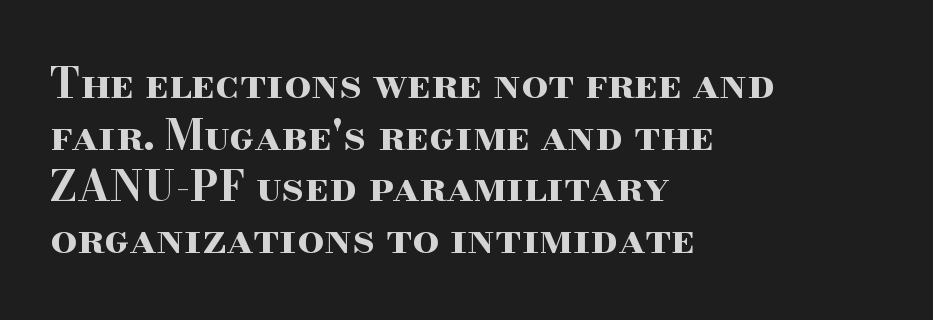
{"serif": "yes", "italic": "no", "bold": "yes", "weight": "bold", "width": "wide", "stroke_contrast": "high", "x_height": "small", "monospaced": "no", "underline": "no", "align": "left", "line_spacing_ratio": 1.23, "letter_spacing": "normal", "letter_spacing_em": 0.0, "glyph_px": 42}
